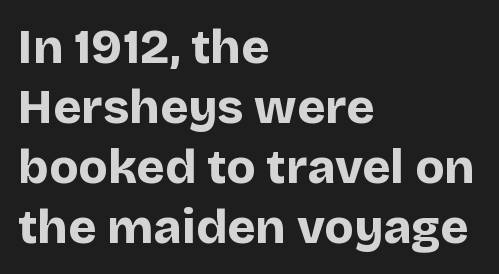
Q: Is the text bold? A: Yes.
Q: Is the text italic (slanted)? A: No, it is upright.
Q: Is the typeface a serif or a sans-serif typeface? A: Sans-serif.
Q: Is the text underlined? A: No.
Q: How is the paragraph aligned? A: Left-aligned.
Q: Is the spacing between letters normal or unusually wide? A: Normal.
Q: Is the spacing between lines tight, normal or loose? A: Normal.
Q: Width (condensed, normal, or wide)? A: Normal.
Q: Stroke contrast? A: Low.
Q: x-height? A: Large.
Q: Monospaced? A: No.
